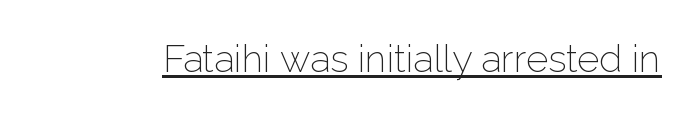
Q: Is the text bold? A: No.
Q: Is the text italic (slanted)? A: No, it is upright.
Q: Is the typeface a serif or a sans-serif typeface? A: Sans-serif.
Q: Is the text underlined? A: Yes.
Q: Is the spacing between letters normal or unusually wide? A: Normal.
Q: Width (condensed, normal, or wide)? A: Normal.
Q: Stroke contrast? A: Low.
Q: x-height? A: Medium.
Q: Monospaced? A: No.
